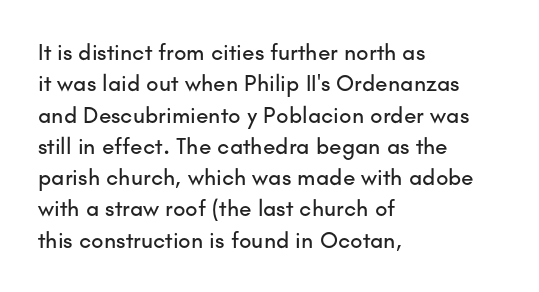
The image shows 23 px text type, upright; set left-aligned, normal line spacing (1.36x), normal letter spacing, not underlined.
